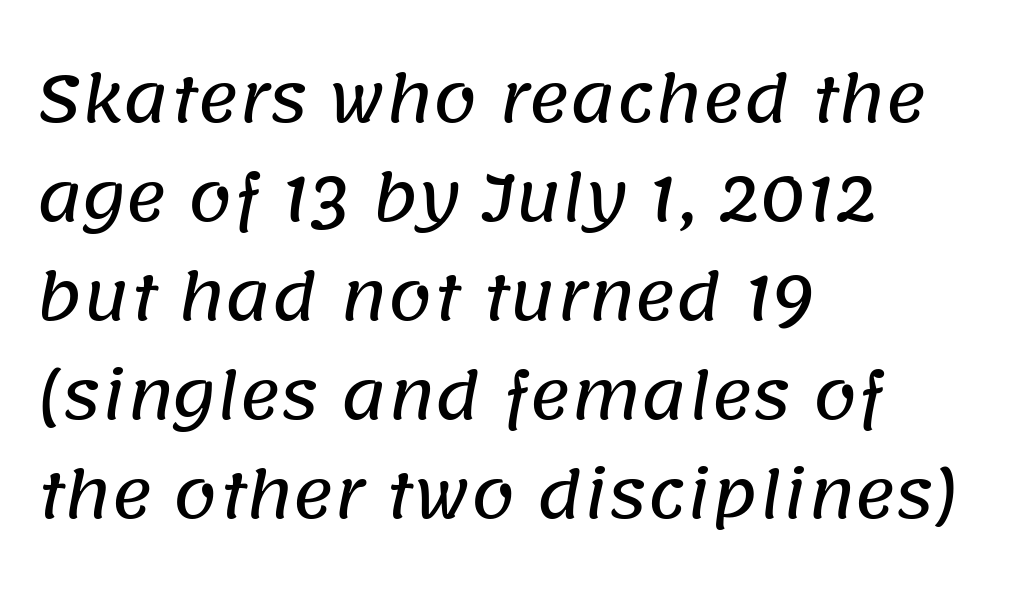
Q: Is the typeface a serif or a sans-serif typeface? A: Sans-serif.
Q: Is the text underlined? A: No.
Q: How is the paragraph aligned? A: Left-aligned.
Q: Is the spacing between letters normal or unusually wide? A: Normal.
Q: Is the spacing between lines tight, normal or loose? A: Normal.
Q: Width (condensed, normal, or wide)? A: Normal.
Q: Stroke contrast? A: Low.
Q: x-height? A: Large.
Q: Monospaced? A: No.
